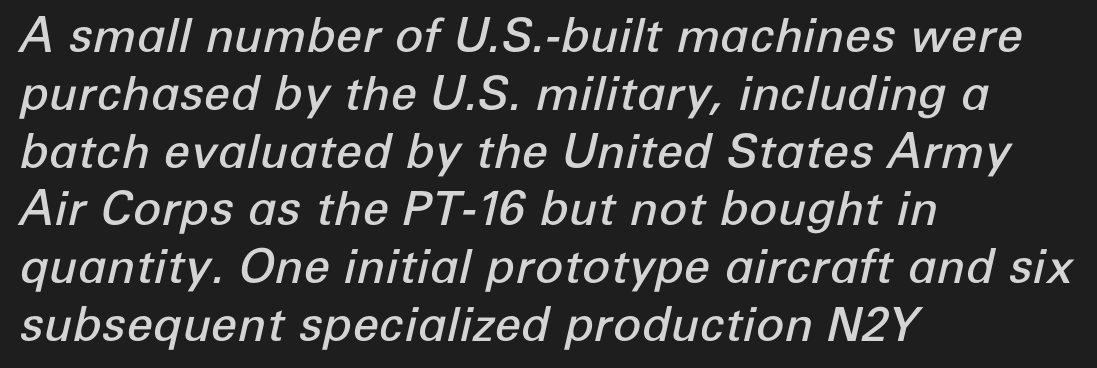
The image shows 47 px semibold type, italic (leaning right); set left-aligned, line spacing 1.23x, normal letter spacing, not underlined; low stroke contrast and a medium x-height.
